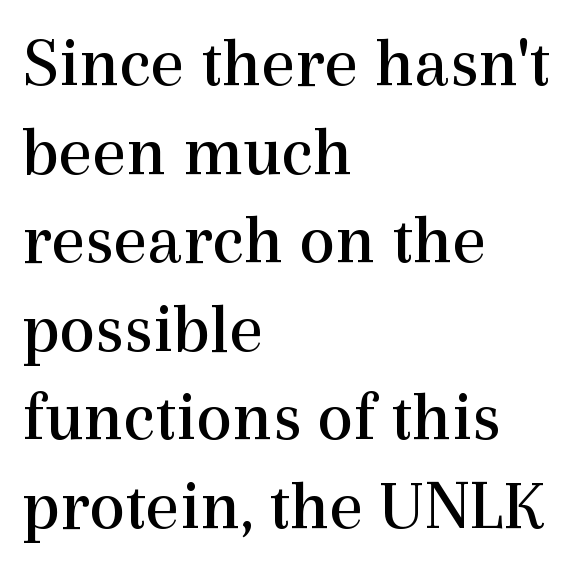
{"serif": "yes", "italic": "no", "bold": "no", "weight": "regular", "width": "normal", "x_height": "medium", "monospaced": "no", "underline": "no", "align": "left", "line_spacing_ratio": 1.23, "letter_spacing": "normal", "letter_spacing_em": 0.0, "glyph_px": 72}
